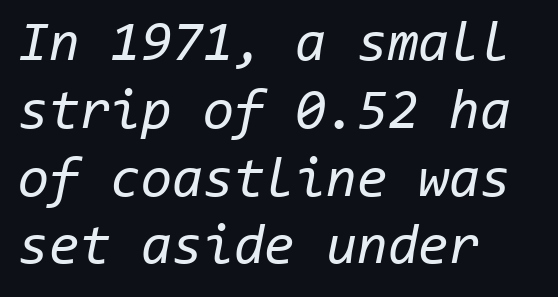
The image shows 56 px regular-weight type, italic (leaning right), monospaced; set left-aligned, line spacing 1.21x, normal letter spacing, not underlined; low stroke contrast and a medium x-height.
